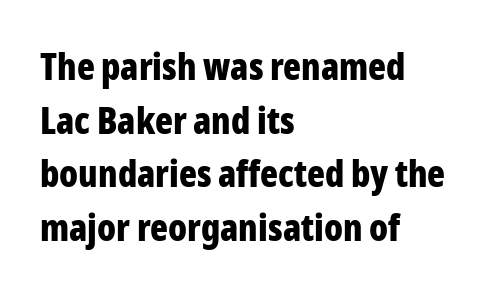
Q: Is the text bold? A: Yes.
Q: Is the text italic (slanted)? A: No, it is upright.
Q: Is the typeface a serif or a sans-serif typeface? A: Sans-serif.
Q: Is the text underlined? A: No.
Q: How is the paragraph aligned? A: Left-aligned.
Q: Is the spacing between letters normal or unusually wide? A: Normal.
Q: Is the spacing between lines tight, normal or loose? A: Normal.
Q: Width (condensed, normal, or wide)? A: Condensed.
Q: Stroke contrast? A: Low.
Q: x-height? A: Medium.
Q: Monospaced? A: No.
